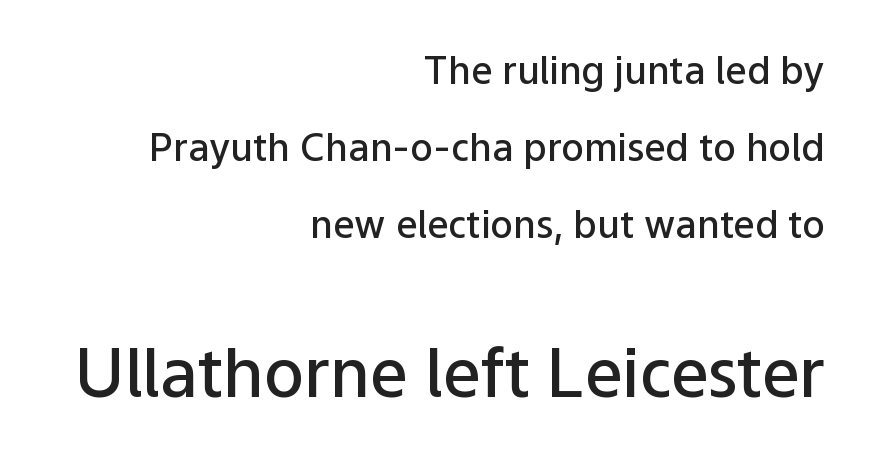
The image shows 67 px semibold sans-serif type, upright; set right-aligned, loose line spacing (2.03x), normal letter spacing, not underlined; the second (bottom) block is 1.76x larger; low stroke contrast and a medium x-height.
